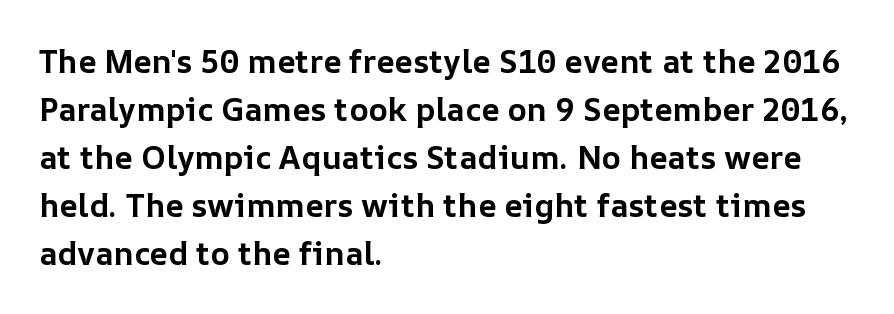
The image shows 32 px bold type, upright; set left-aligned, normal line spacing (1.5x), normal letter spacing, not underlined; low stroke contrast and a medium x-height.
